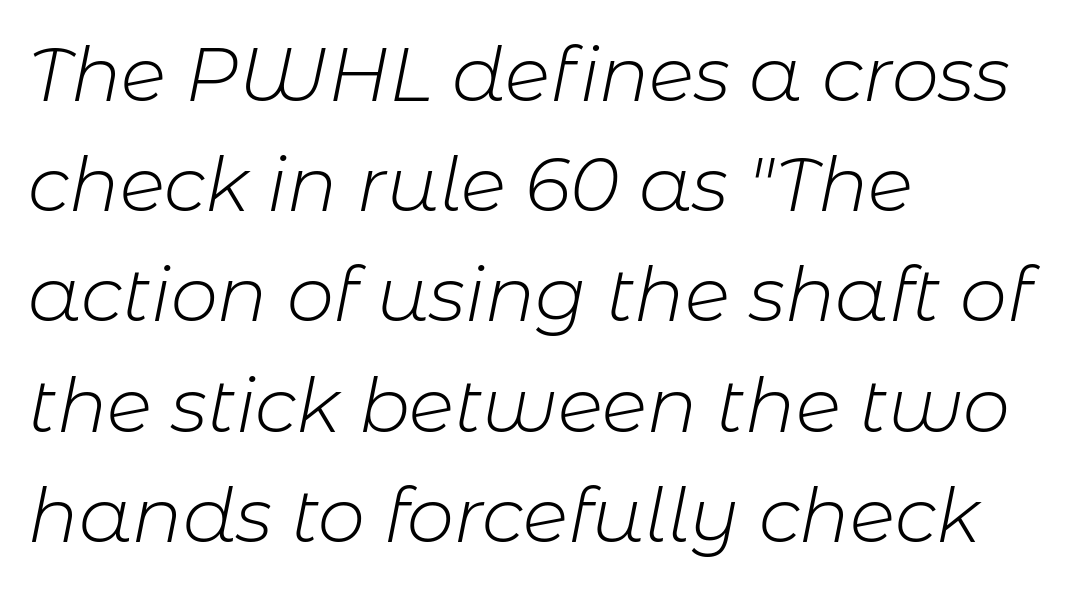
{"italic": "yes", "lean": "right", "slant_degrees": 11, "bold": "no", "weight": "light", "width": "normal", "stroke_contrast": "low", "x_height": "medium", "monospaced": "no", "underline": "no", "align": "left", "line_spacing": "normal", "line_spacing_ratio": 1.47, "letter_spacing": "normal", "letter_spacing_em": 0.0, "glyph_px": 75}
